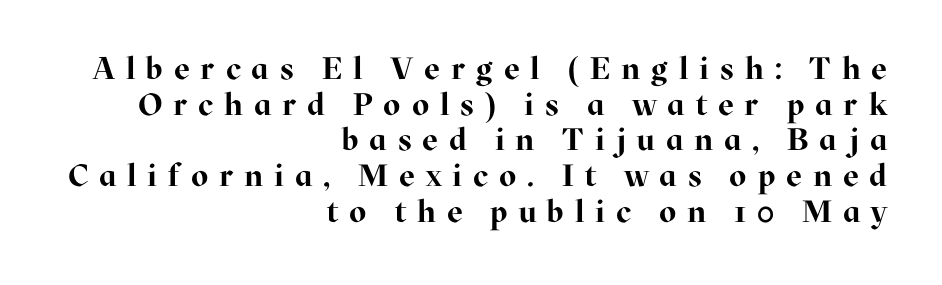
The image shows 31 px bold serif type, upright; set right-aligned, tight line spacing (1.15x), unusually wide letter spacing (+0.35 em), not underlined; high stroke contrast and a medium x-height.
